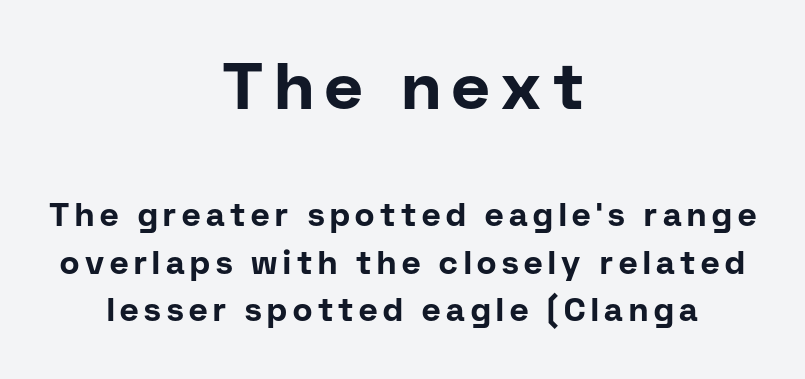
The image shows 65 px bold sans-serif type, upright; set centered, normal line spacing (1.49x), not underlined; the first (top) block is 2.03x larger; low stroke contrast and a medium x-height.
